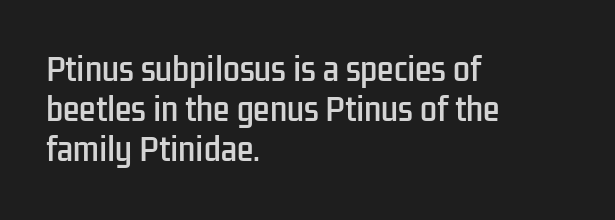
The image shows 30 px condensed sans-serif type, upright; set left-aligned, normal line spacing (1.34x), normal letter spacing, not underlined; low stroke contrast and a medium x-height.
